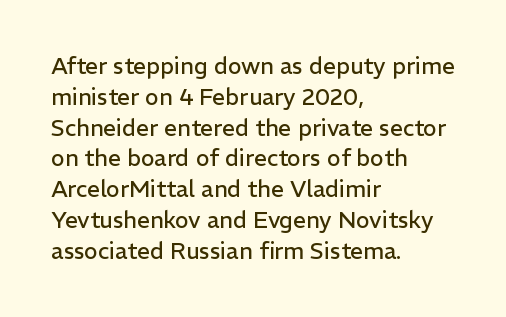
Q: Is the text bold? A: No.
Q: Is the text italic (slanted)? A: No, it is upright.
Q: Is the text underlined? A: No.
Q: How is the paragraph aligned? A: Left-aligned.
Q: Is the spacing between letters normal or unusually wide? A: Normal.
Q: Is the spacing between lines tight, normal or loose? A: Normal.
